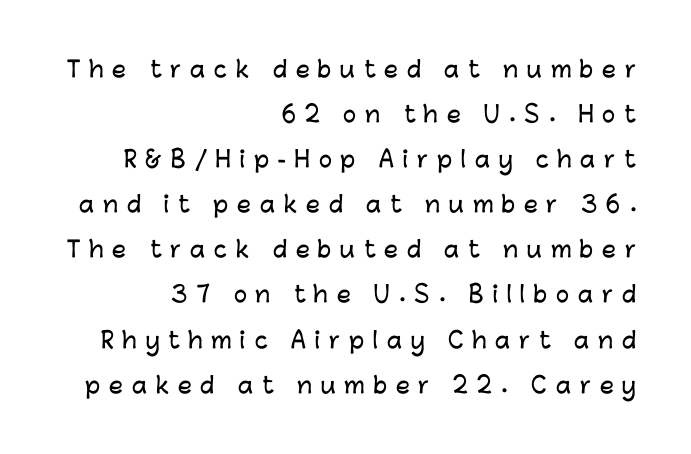
{"italic": "no", "underline": "no", "align": "right", "line_spacing": "loose", "line_spacing_ratio": 2.05, "letter_spacing": "wide", "letter_spacing_em": 0.4, "glyph_px": 22}
